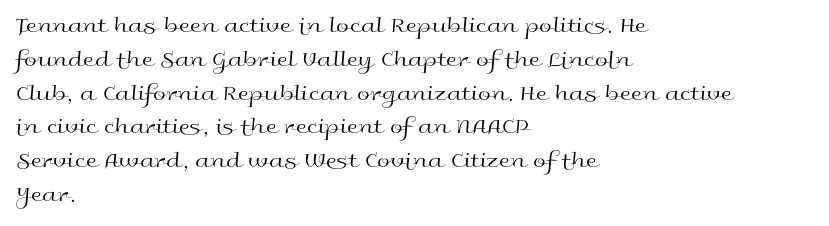
The image shows 23 px text type, upright; set left-aligned, normal line spacing (1.47x), normal letter spacing, not underlined.
